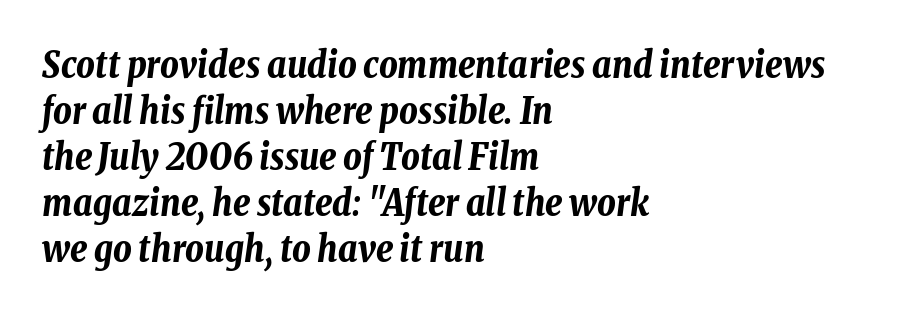
The image shows 36 px bold, condensed type, italic (leaning right); set left-aligned, normal line spacing (1.28x), normal letter spacing, not underlined; low stroke contrast and a medium x-height.
